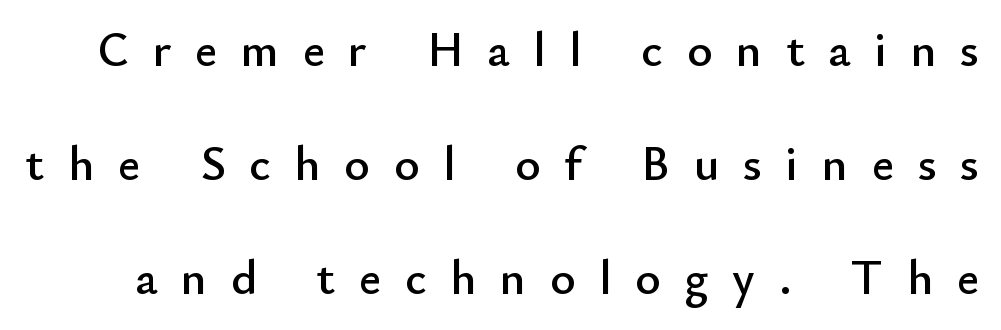
Regarding serifs, this sample does without them. These lines have a slow, spaced-out rhythm from letter to letter. Think of a printed novel: that variable character pitch is what you see here. A clean baseline with only descenders dipping below it.
